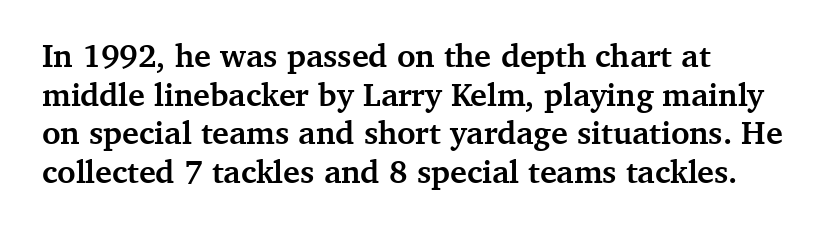
Q: Is the text bold? A: Yes.
Q: Is the text italic (slanted)? A: No, it is upright.
Q: Is the typeface a serif or a sans-serif typeface? A: Serif.
Q: Is the text underlined? A: No.
Q: How is the paragraph aligned? A: Left-aligned.
Q: Is the spacing between letters normal or unusually wide? A: Normal.
Q: Width (condensed, normal, or wide)? A: Normal.
Q: Stroke contrast? A: Medium.
Q: x-height? A: Medium.
Q: Monospaced? A: No.
